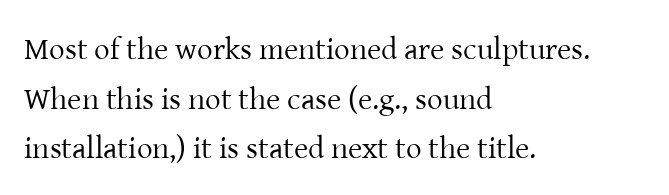
{"serif": "yes", "italic": "no", "bold": "no", "weight": "regular", "width": "normal", "stroke_contrast": "low", "x_height": "medium", "monospaced": "no", "underline": "no", "align": "left", "line_spacing": "normal", "line_spacing_ratio": 1.6, "letter_spacing": "normal", "letter_spacing_em": 0.0, "glyph_px": 31}
